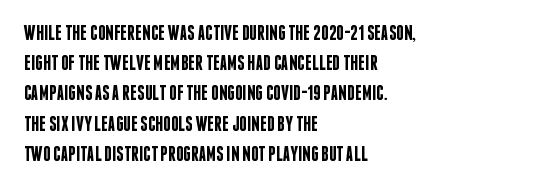
Q: Is the text bold? A: Semi-bold.
Q: Is the text italic (slanted)? A: No, it is upright.
Q: Is the text underlined? A: No.
Q: How is the paragraph aligned? A: Left-aligned.
Q: Is the spacing between letters normal or unusually wide? A: Normal.
Q: Is the spacing between lines tight, normal or loose? A: Normal.
